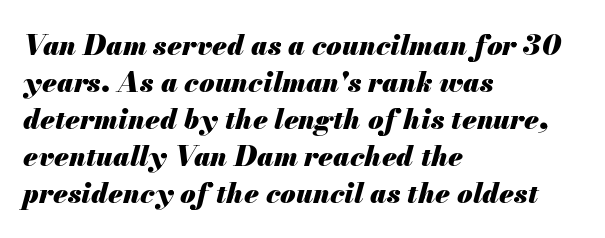
Q: Is the text bold? A: Yes.
Q: Is the text italic (slanted)? A: Yes, it leans right by about 13 degrees.
Q: Is the text underlined? A: No.
Q: How is the paragraph aligned? A: Left-aligned.
Q: Is the spacing between letters normal or unusually wide? A: Normal.
Q: Is the spacing between lines tight, normal or loose? A: Normal.
Q: Width (condensed, normal, or wide)? A: Normal.
Q: Stroke contrast? A: Medium.
Q: x-height? A: Small.
Q: Monospaced? A: No.
